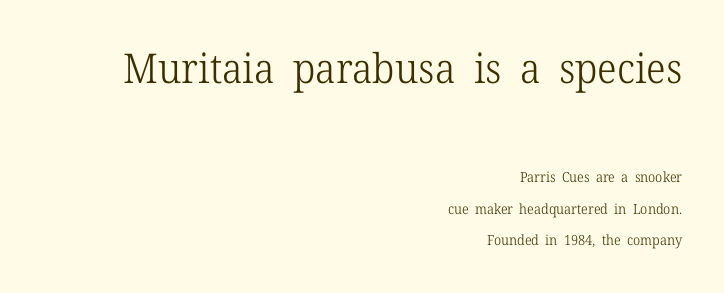
The image shows 41 px light serif type, upright; set right-aligned, loose line spacing (2.27x), normal letter spacing, not underlined; the first (top) block is 2.93x larger; low stroke contrast and a medium x-height.
